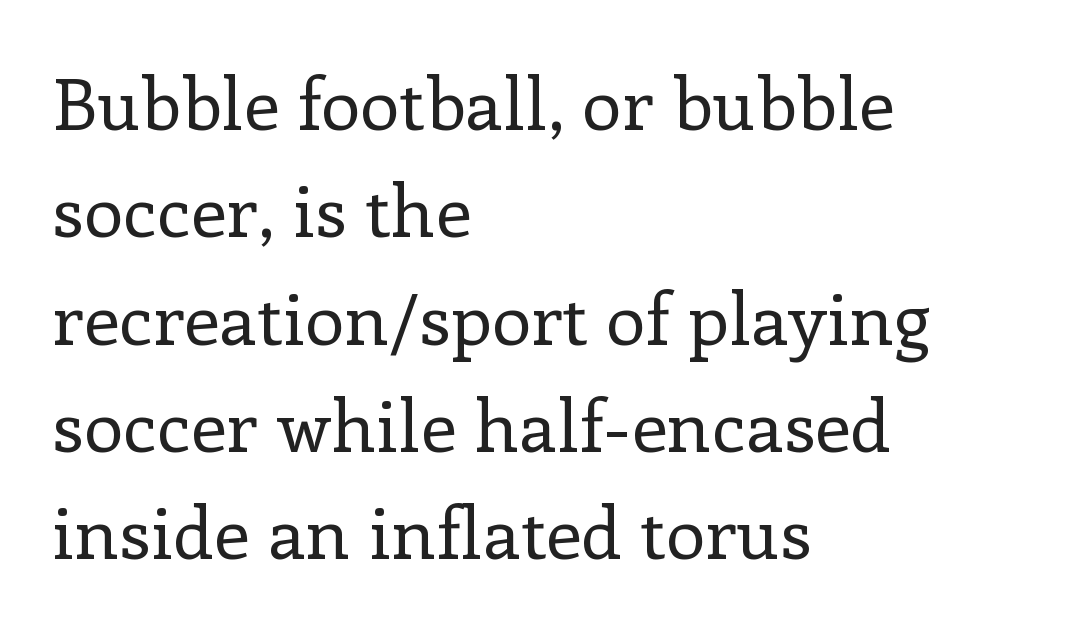
The image shows 72 px regular-weight serif type, upright; set left-aligned, normal line spacing (1.49x), normal letter spacing, not underlined; low stroke contrast and a medium x-height.
